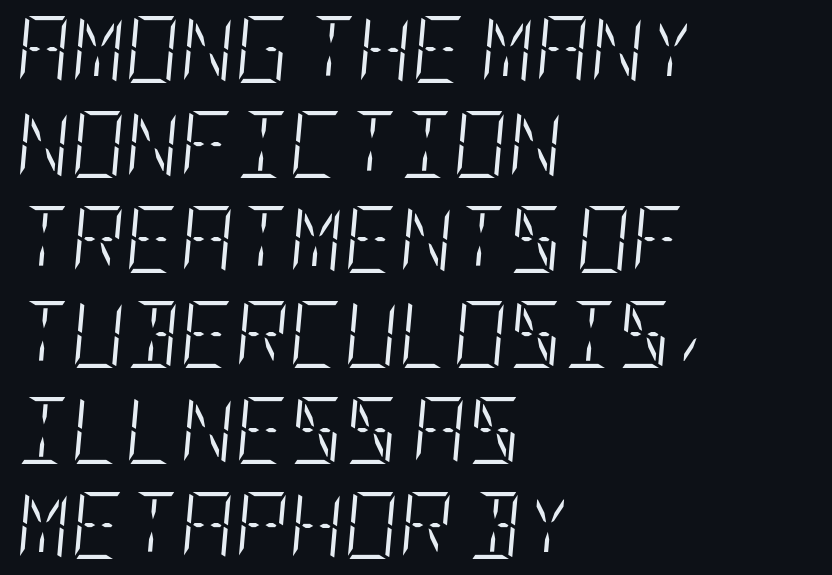
{"italic": "yes", "lean": "right", "slant_degrees": 5, "bold": "no", "weight": "light", "width": "condensed", "stroke_contrast": "low", "x_height": "large", "underline": "no", "align": "left", "line_spacing": "normal", "line_spacing_ratio": 1.42, "letter_spacing": "normal", "letter_spacing_em": 0.0, "glyph_px": 67}
